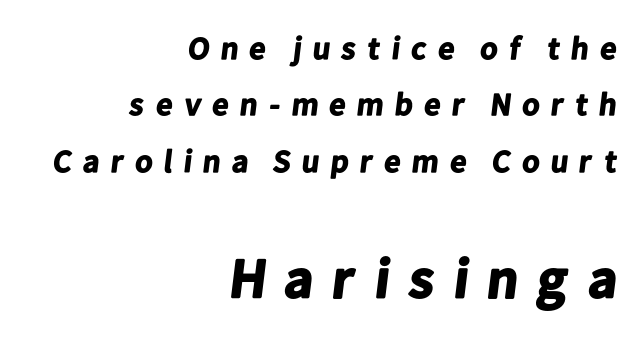
Plain, unruled lines of type. On the weight axis this lands at bold, roughly 700. Which of the two is more prominent by size? The second, at the bottom. Horizontal alignment here is rightward, an uncommon choice for prose. You can tell from the bare stems that sans-serif type was used. Loose tracking; the words dissolve into strings of separated letters.
